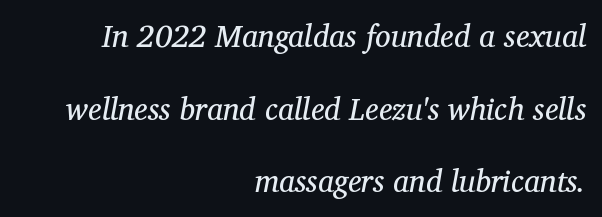
Is the stroke heavy? The answer is a plain regular-or-lighter. Check the space under the baseline: it is left empty. There's an unmistakable incline to the writing here. Standard letterfit; no display-style spreading of the glyphs. Varying glyph widths throughout — classic text-font behaviour. Notice the wide empty band between every row — that's loose leading.
